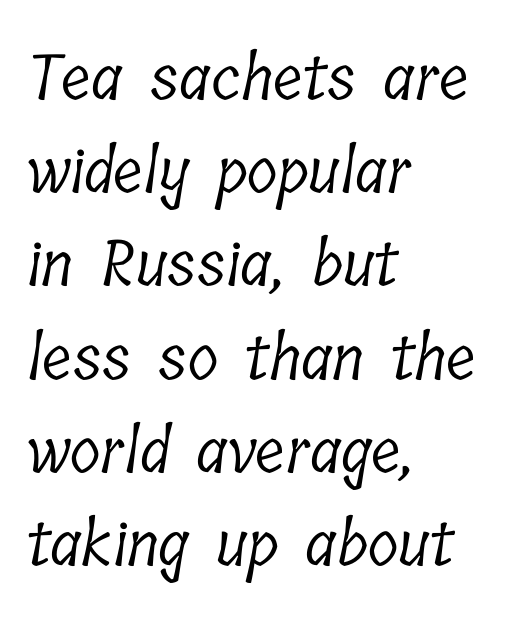
This is not heavy type; no bold has been used. Short note: letters normally spaced. Each row of text sits above clean, open space. Is this a sans? No — the strokes have serifs. Layout note: lines flush left. Varying glyph widths throughout — classic text-font behaviour.
